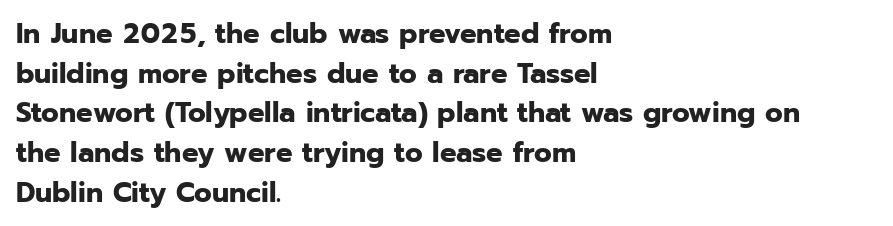
Q: Is the text bold? A: Yes.
Q: Is the text italic (slanted)? A: No, it is upright.
Q: Is the typeface a serif or a sans-serif typeface? A: Sans-serif.
Q: Is the text underlined? A: No.
Q: How is the paragraph aligned? A: Left-aligned.
Q: Is the spacing between letters normal or unusually wide? A: Normal.
Q: Is the spacing between lines tight, normal or loose? A: Normal.
Q: Width (condensed, normal, or wide)? A: Normal.
Q: Stroke contrast? A: Low.
Q: x-height? A: Medium.
Q: Monospaced? A: No.
